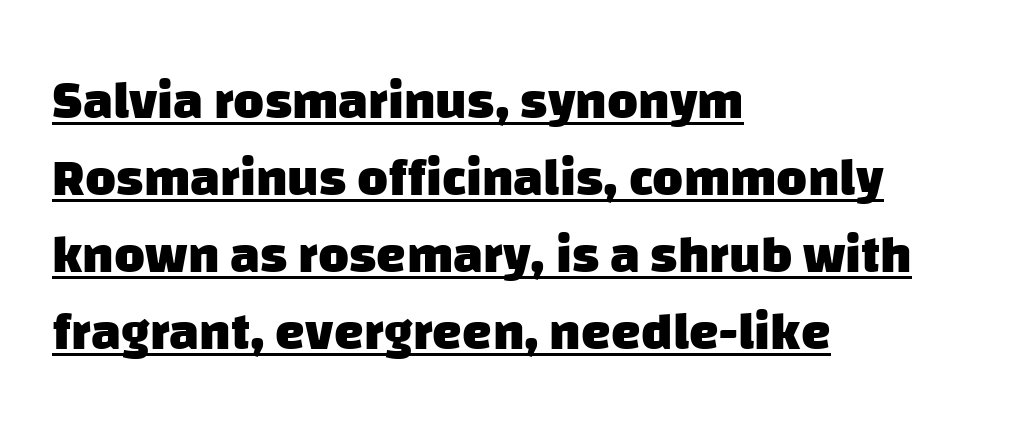
The image shows 53 px heavy sans-serif type; set left-aligned, normal line spacing (1.45x), normal letter spacing, underlined; low stroke contrast and a large x-height.
